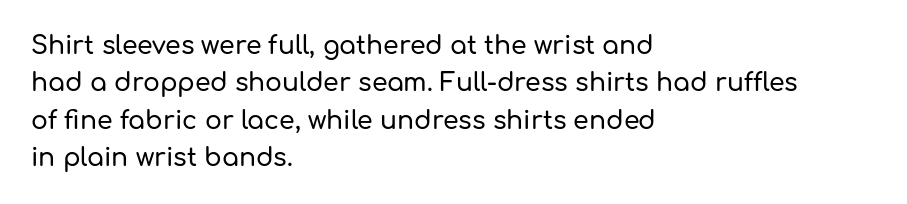
The rendering anchors every line to the left-hand side. The vertical gap from one line to the next is medium. The letterforms sit shoulder to shoulder at normal distance. Lines of text with bare space underneath. This is roman type, the default non-slanted kind.
